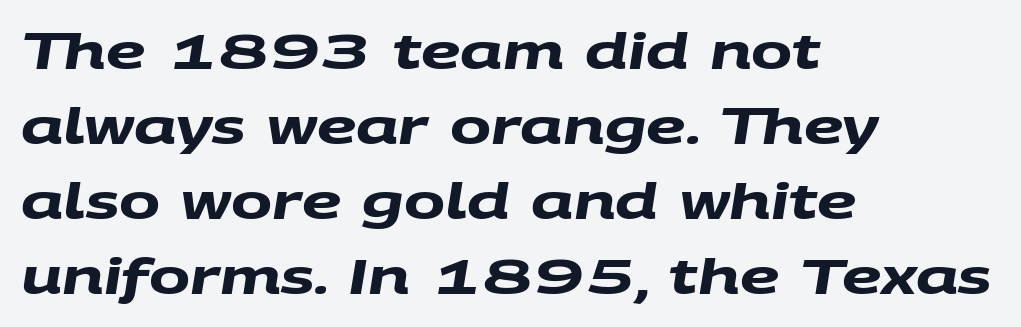
Q: Is the text bold? A: Yes.
Q: Is the typeface a serif or a sans-serif typeface? A: Sans-serif.
Q: Is the text underlined? A: No.
Q: How is the paragraph aligned? A: Left-aligned.
Q: Is the spacing between letters normal or unusually wide? A: Normal.
Q: Is the spacing between lines tight, normal or loose? A: Normal.
Q: Width (condensed, normal, or wide)? A: Wide.
Q: Stroke contrast? A: Medium.
Q: x-height? A: Large.
Q: Monospaced? A: No.
